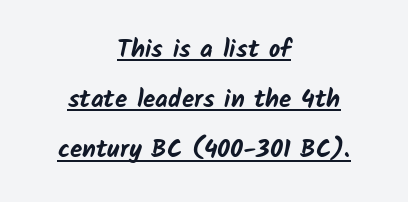
The specimen includes a rule beneath the text block's lines. Line spacing here is loose. Line starts and ends both wander, symmetrically. Nobody touched the tracking dial on this one. These words are printed bold, with thick strokes throughout.
